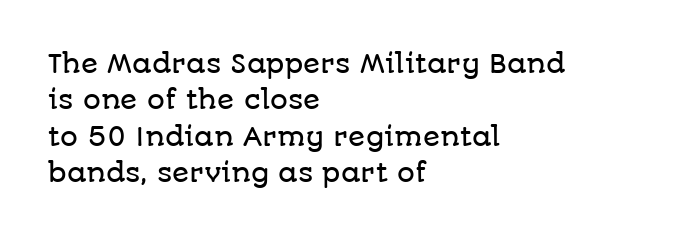
{"italic": "no", "underline": "no", "align": "left", "line_spacing": "normal", "line_spacing_ratio": 1.46, "letter_spacing": "normal", "letter_spacing_em": 0.0, "glyph_px": 25}
